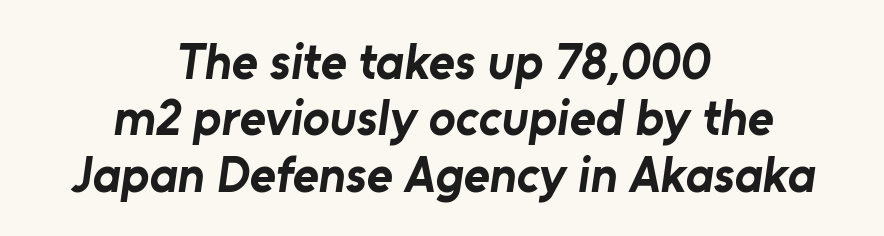
{"serif": "no", "bold": "yes", "weight": "bold", "width": "normal", "stroke_contrast": "low", "x_height": "medium", "monospaced": "no", "underline": "no", "align": "center", "line_spacing": "tight", "line_spacing_ratio": 1.13, "letter_spacing": "normal", "letter_spacing_em": 0.0, "glyph_px": 50}
